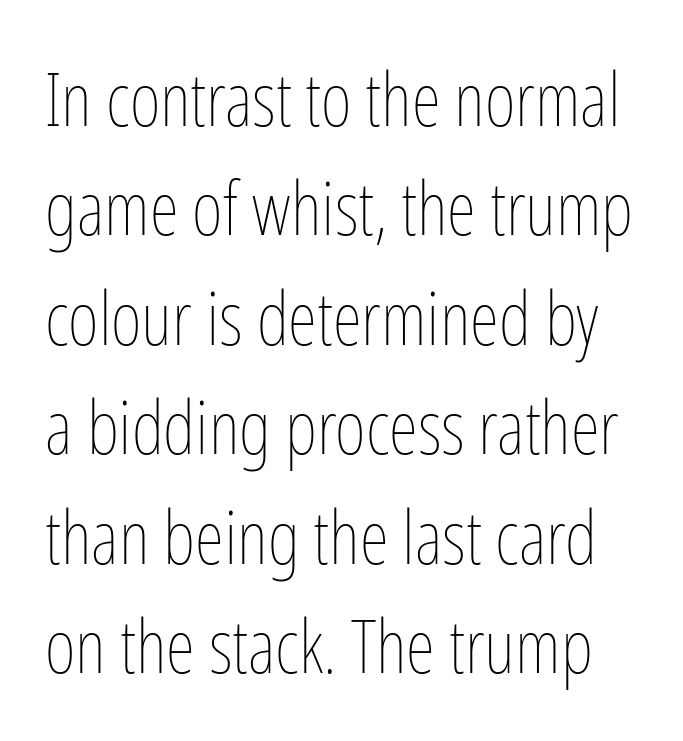
The image shows 75 px thin, condensed type, upright; set normal line spacing (1.46x), normal letter spacing, not underlined; low stroke contrast and a medium x-height.
